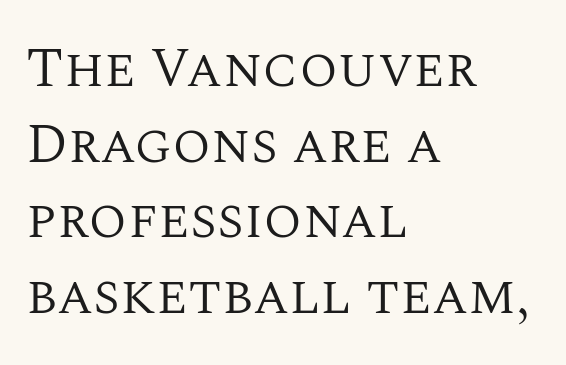
Q: Is the text bold? A: No.
Q: Is the text italic (slanted)? A: No, it is upright.
Q: Is the typeface a serif or a sans-serif typeface? A: Serif.
Q: Is the text underlined? A: No.
Q: How is the paragraph aligned? A: Left-aligned.
Q: Is the spacing between letters normal or unusually wide? A: Normal.
Q: Is the spacing between lines tight, normal or loose? A: Normal.
Q: Width (condensed, normal, or wide)? A: Normal.
Q: Stroke contrast? A: Medium.
Q: x-height? A: Large.
Q: Monospaced? A: No.
